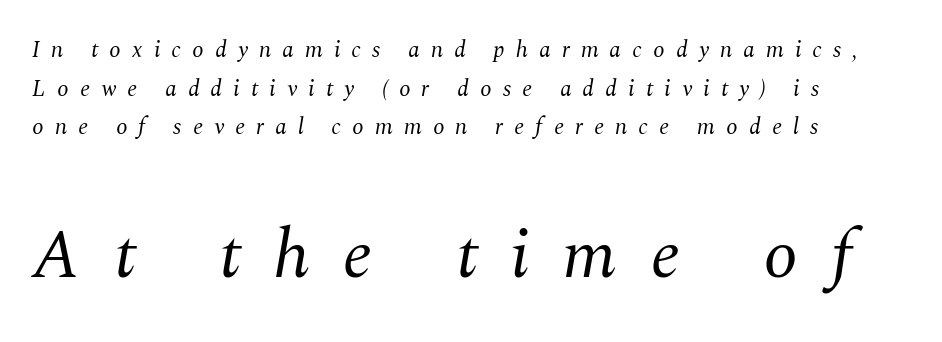
One glance says typical: line gaps are just what's usual. Layout note: lines flush left. Type without underlining. Proportional: the letters do not fall into vertical columns. Serif or sans? Serif — the stroke terminals have little feet. Italic? Definitely — the glyphs are oblique.
